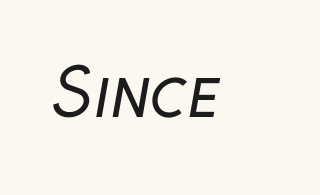
The image shows 65 px regular-weight sans-serif type; set normal letter spacing, not underlined; low stroke contrast and a medium x-height.
